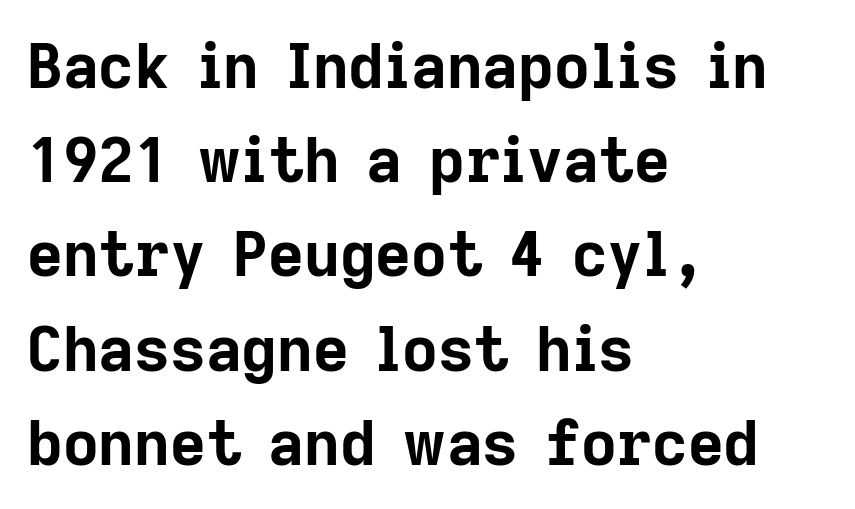
Look at the tracking — it's just the regular setting, nothing added. Where is the straight margin? On the left. This is sans-serif lettering, the kind often seen on screens and signage. Beneath every word, the page is bare. The lettering stays uniformly vertical, giving the passage a roman look. In terms of leading, this rendering sits right in the middle.
